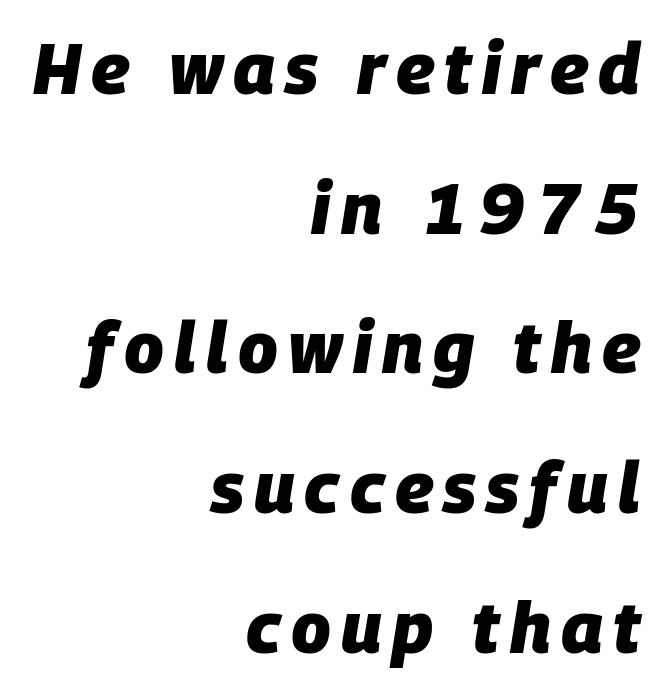
The image shows 72 px heavy type, italic (leaning right); set right-aligned, loose line spacing (1.94x), not underlined; low stroke contrast and a large x-height.
